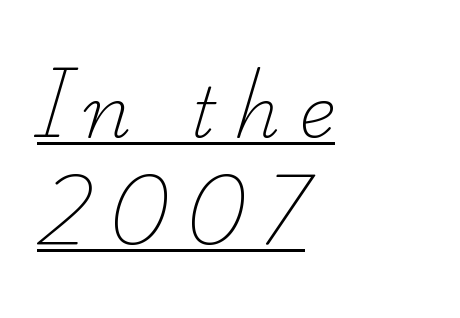
The image shows 70 px light serif type; set left-aligned, normal line spacing (1.53x), unusually wide letter spacing (+0.26 em), underlined; low stroke contrast and a small x-height.
